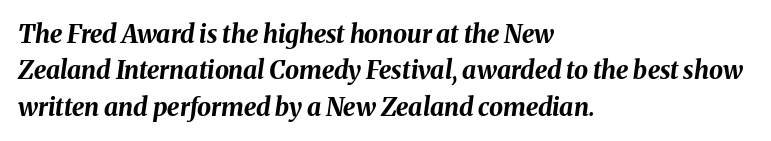
{"italic": "yes", "lean": "right", "slant_degrees": 8, "bold": "yes", "underline": "no", "align": "left", "line_spacing": "normal", "line_spacing_ratio": 1.46, "letter_spacing": "normal", "letter_spacing_em": 0.0, "glyph_px": 25}
